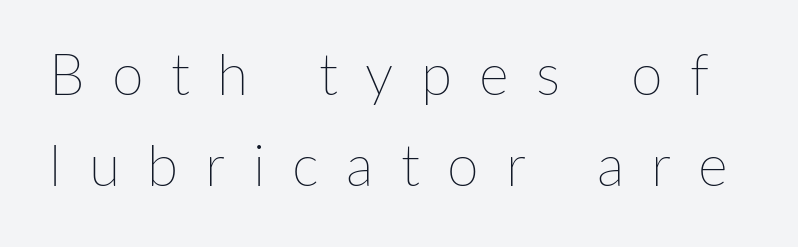
{"italic": "no", "bold": "no", "weight": "thin", "width": "normal", "stroke_contrast": "low", "x_height": "medium", "monospaced": "no", "underline": "no", "line_spacing": "normal", "line_spacing_ratio": 1.59, "letter_spacing": "wide", "letter_spacing_em": 0.48, "glyph_px": 57}
